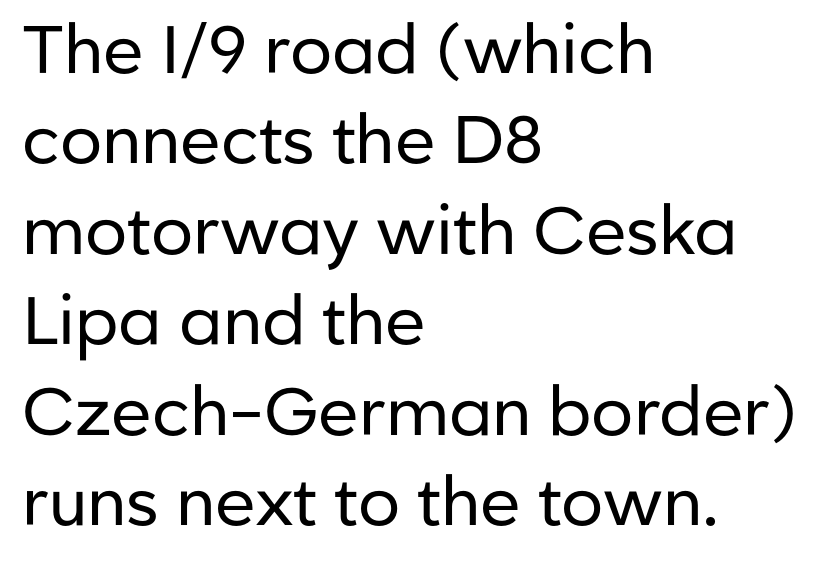
{"serif": "no", "italic": "no", "bold": "no", "weight": "regular", "width": "normal", "stroke_contrast": "low", "x_height": "medium", "monospaced": "no", "underline": "no", "align": "left", "line_spacing": "normal", "line_spacing_ratio": 1.35, "letter_spacing": "normal", "letter_spacing_em": 0.0, "glyph_px": 67}
